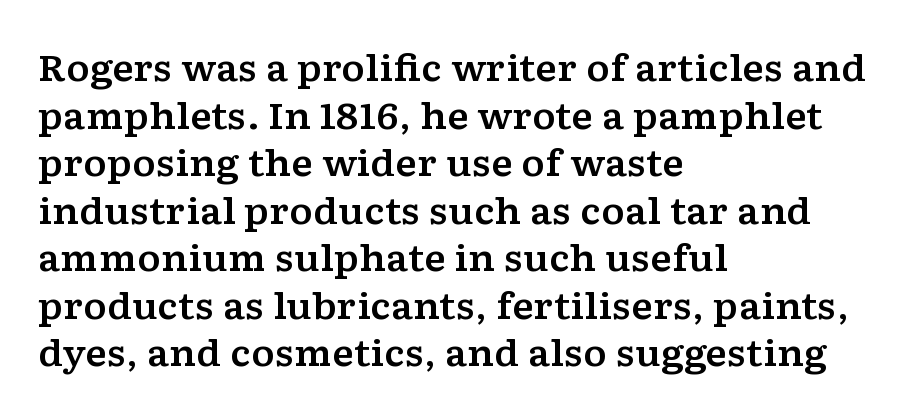
Q: Is the text italic (slanted)? A: No, it is upright.
Q: Is the typeface a serif or a sans-serif typeface? A: Serif.
Q: Is the text underlined? A: No.
Q: How is the paragraph aligned? A: Left-aligned.
Q: Is the spacing between letters normal or unusually wide? A: Normal.
Q: Is the spacing between lines tight, normal or loose? A: Normal.
Q: Width (condensed, normal, or wide)? A: Wide.
Q: Stroke contrast? A: Low.
Q: x-height? A: Medium.
Q: Monospaced? A: No.
